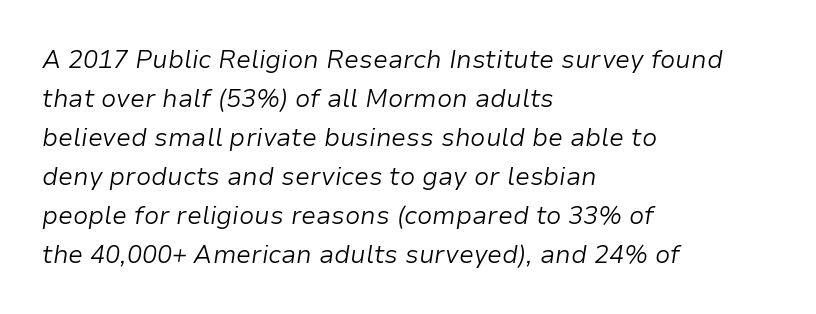
Q: Is the text bold? A: No.
Q: Is the text italic (slanted)? A: Yes, it leans right by about 9 degrees.
Q: Is the text underlined? A: No.
Q: How is the paragraph aligned? A: Left-aligned.
Q: Is the spacing between letters normal or unusually wide? A: Normal.
Q: Is the spacing between lines tight, normal or loose? A: Normal.
